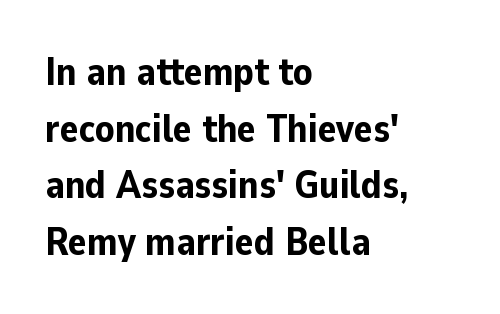
Decoration check: the copy has no underline. Compared with a centered layout, this one pins lines to the left instead. Is there any slant? The stems are plumb. Standard letterfit; no display-style spreading of the glyphs. The lines sit at an ordinary, default distance from one another.
